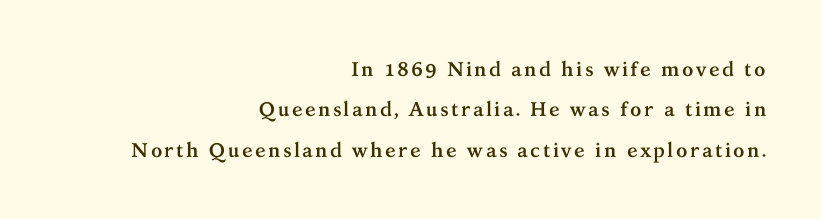
Q: Is the text bold? A: Yes.
Q: Is the text italic (slanted)? A: No, it is upright.
Q: Is the text underlined? A: No.
Q: How is the paragraph aligned? A: Right-aligned.
Q: Is the spacing between lines tight, normal or loose? A: Loose.
